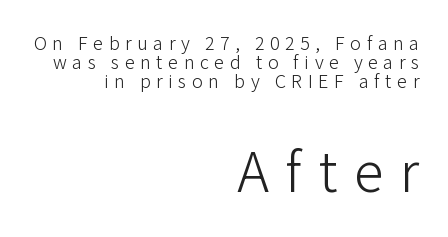
Q: Is the text bold? A: No.
Q: Is the text italic (slanted)? A: No, it is upright.
Q: Is the typeface a serif or a sans-serif typeface? A: Sans-serif.
Q: Is the text underlined? A: No.
Q: How is the paragraph aligned? A: Right-aligned.
Q: Is the spacing between letters normal or unusually wide? A: Unusually wide.
Q: Is the spacing between lines tight, normal or loose? A: Tight.
Q: Which block of text is set in a larger size, the first (top) or the second (bottom)? A: The second (bottom) one.
Q: Width (condensed, normal, or wide)? A: Normal.
Q: Stroke contrast? A: Low.
Q: x-height? A: Medium.
Q: Monospaced? A: No.
